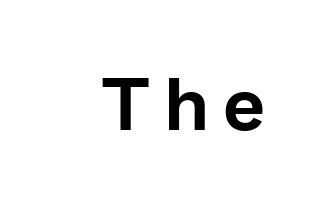
The image shows 75 px sans-serif type, upright; set not underlined; low stroke contrast and a medium x-height.
